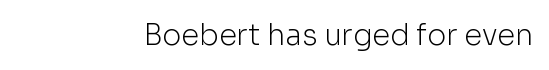
The image shows 29 px light sans-serif type, upright; set normal letter spacing, not underlined; low stroke contrast and a medium x-height.
